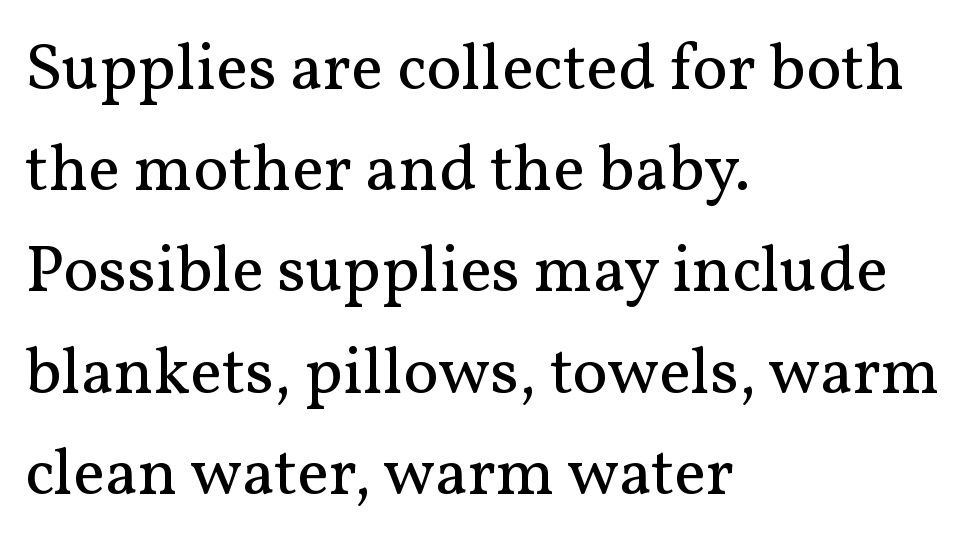
{"serif": "yes", "italic": "no", "bold": "no", "weight": "regular", "width": "normal", "stroke_contrast": "medium", "x_height": "medium", "monospaced": "no", "underline": "no", "align": "left", "line_spacing": "normal", "line_spacing_ratio": 1.51, "letter_spacing": "normal", "letter_spacing_em": 0.0, "glyph_px": 67}
